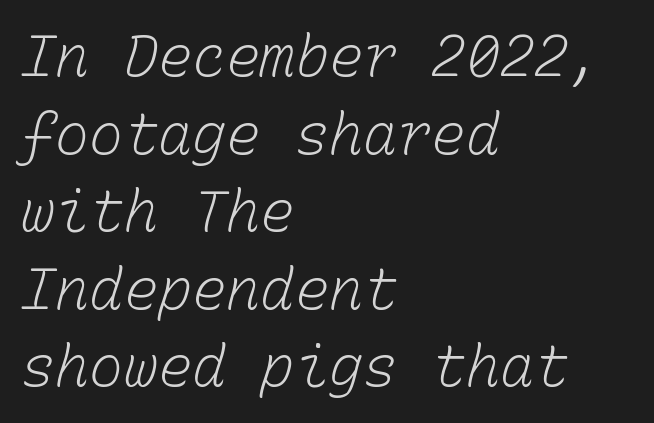
Q: Is the text bold? A: No.
Q: Is the text underlined? A: No.
Q: How is the paragraph aligned? A: Left-aligned.
Q: Is the spacing between letters normal or unusually wide? A: Normal.
Q: Is the spacing between lines tight, normal or loose? A: Normal.
Q: Width (condensed, normal, or wide)? A: Normal.
Q: Stroke contrast? A: Low.
Q: x-height? A: Medium.
Q: Monospaced? A: Yes.
